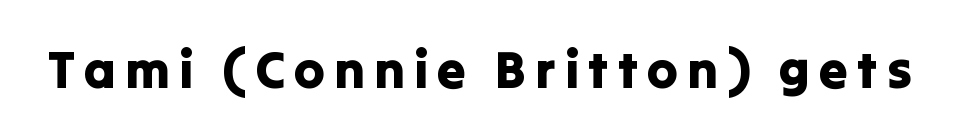
{"serif": "no", "italic": "no", "width": "normal", "stroke_contrast": "low", "x_height": "medium", "monospaced": "no", "underline": "no", "glyph_px": 52}
